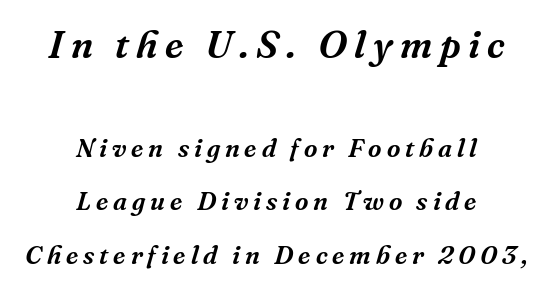
Q: Is the text italic (slanted)? A: Yes, it leans right by about 16 degrees.
Q: Is the typeface a serif or a sans-serif typeface? A: Serif.
Q: Is the text underlined? A: No.
Q: How is the paragraph aligned? A: Centered.
Q: Is the spacing between lines tight, normal or loose? A: Loose.
Q: Which block of text is set in a larger size, the first (top) or the second (bottom)? A: The first (top) one.
Q: Width (condensed, normal, or wide)? A: Normal.
Q: Stroke contrast? A: Medium.
Q: x-height? A: Medium.
Q: Monospaced? A: No.
